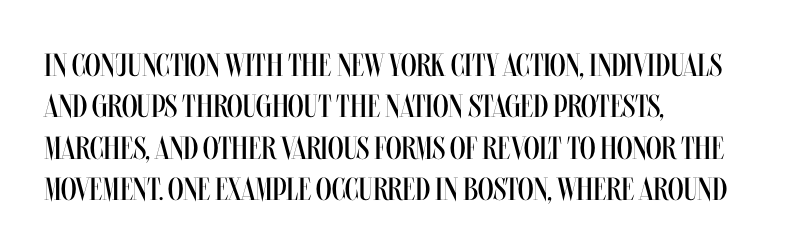
Character widths vary here, with narrow letters taking less room than wide ones. Each line starts at the same left margin while the right side varies. In terms of posture, this sample is upright. In terms of letterspacing, this is plain default setting. No word sits above an underline. Is this a heavy cut? Hardly; it is regular or lighter.
